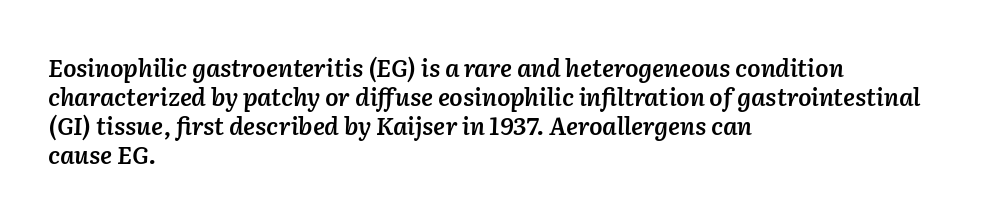
Quick note: underline off. Observe the ordinary spacing: letters are neighbours, not strangers. In terms of weight, the rendering is demibold, just under bold. The lines are quadded left. Is the type slanted? Yes — the strokes lean at a clear angle.
